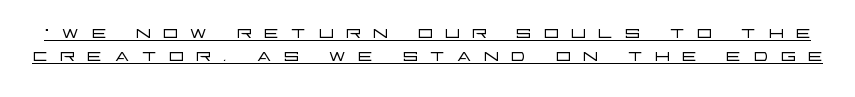
Stems and bowls with no extra thickness — not bold. Honestly, the underline is the first thing you notice here. The letters stand upright; this is a roman face. The rendering inserts visible extra space after every character. Regarding leading, the lines here are crowded together.
